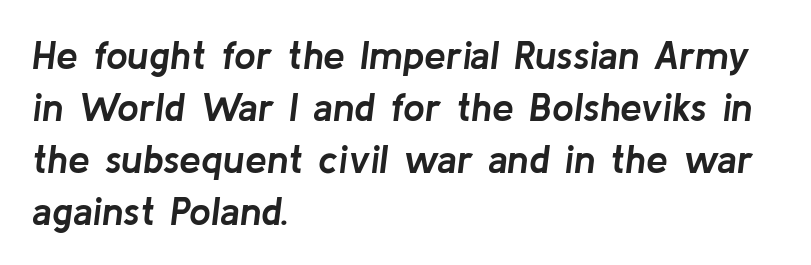
Letters rest on an invisible, unmarked baseline. Alignment: flush left. Each glyph is drawn with heavy, bold strokes. The leading is moderate, giving the passage an even texture. Spacing verdict: proportional, widths tailored to each character. Characters follow at the spacing the type designer built in.
